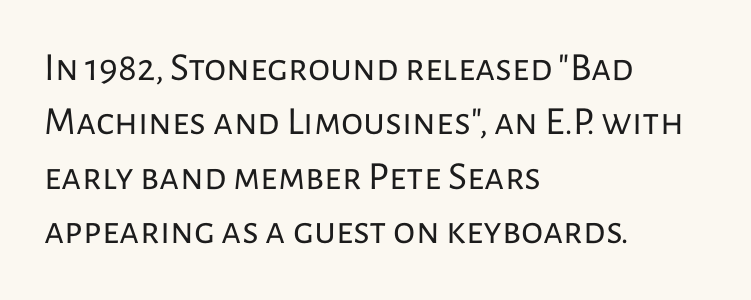
The lines sit at an ordinary, default distance from one another. The setting favours the left margin, as ordinary paragraphs usually do. Upright lettering throughout. Nothing unusual about the tracking: characters are spaced as the font intends. Here the designer chose a conventional face with non-uniform glyph widths.
